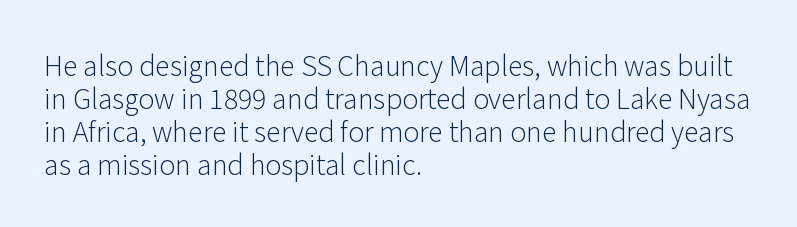
Q: Is the text bold? A: No.
Q: Is the text italic (slanted)? A: No, it is upright.
Q: Is the text underlined? A: No.
Q: How is the paragraph aligned? A: Left-aligned.
Q: Is the spacing between letters normal or unusually wide? A: Normal.
